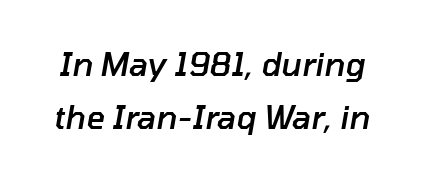
Q: Is the text bold? A: Semi-bold.
Q: Is the text italic (slanted)? A: Yes, it leans right by about 10 degrees.
Q: Is the text underlined? A: No.
Q: Is the spacing between letters normal or unusually wide? A: Normal.
Q: Is the spacing between lines tight, normal or loose? A: Normal.
Q: Width (condensed, normal, or wide)? A: Normal.
Q: Stroke contrast? A: Low.
Q: x-height? A: Medium.
Q: Monospaced? A: No.
